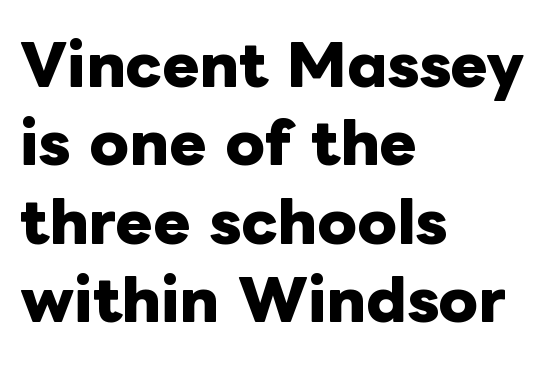
Q: Is the text bold? A: Yes.
Q: Is the text italic (slanted)? A: No, it is upright.
Q: Is the text underlined? A: No.
Q: How is the paragraph aligned? A: Left-aligned.
Q: Is the spacing between letters normal or unusually wide? A: Normal.
Q: Is the spacing between lines tight, normal or loose? A: Normal.
Q: Width (condensed, normal, or wide)? A: Normal.
Q: Stroke contrast? A: Low.
Q: x-height? A: Medium.
Q: Monospaced? A: No.
